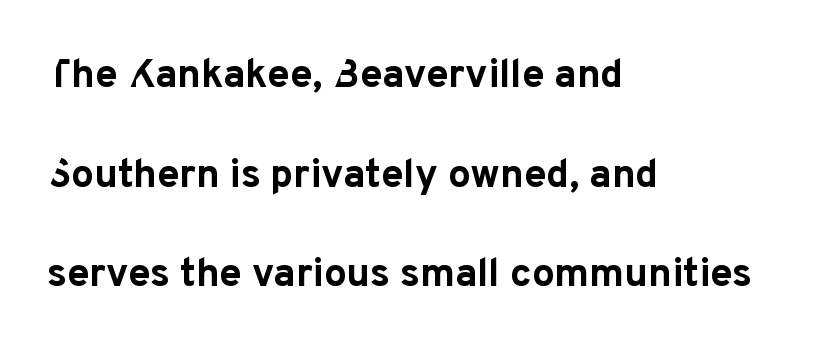
{"serif": "no", "italic": "no", "bold": "yes", "weight": "bold", "width": "normal", "stroke_contrast": "low", "x_height": "medium", "monospaced": "no", "underline": "no", "align": "left", "line_spacing": "loose", "line_spacing_ratio": 2.49, "letter_spacing": "normal", "letter_spacing_em": 0.0, "glyph_px": 40}
